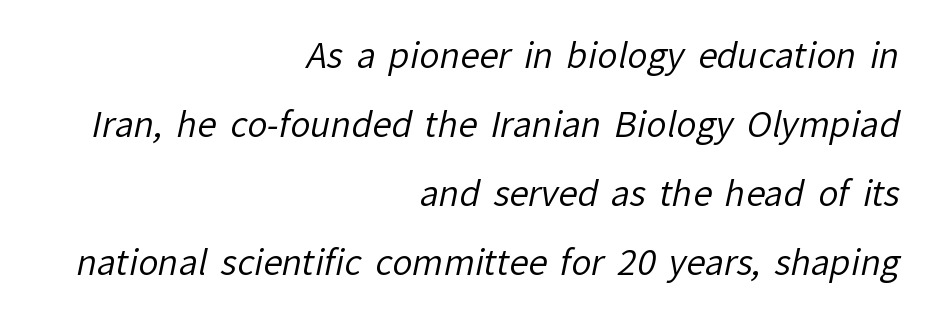
{"serif": "no", "bold": "no", "weight": "regular", "width": "normal", "stroke_contrast": "low", "x_height": "medium", "monospaced": "no", "underline": "no", "align": "right", "line_spacing": "loose", "line_spacing_ratio": 2.03, "letter_spacing": "normal", "letter_spacing_em": 0.0, "glyph_px": 34}
